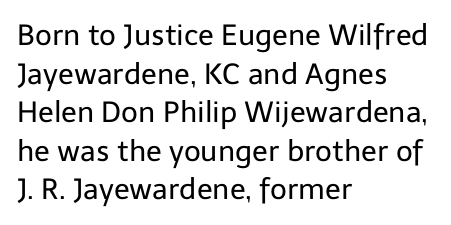
Proportional: the letters do not fall into vertical columns. The font family rendered here belongs to the sans-serif group. Does the copy run flush right? No — it runs flush left. The type is set solid horizontally, with unmodified tracking.
